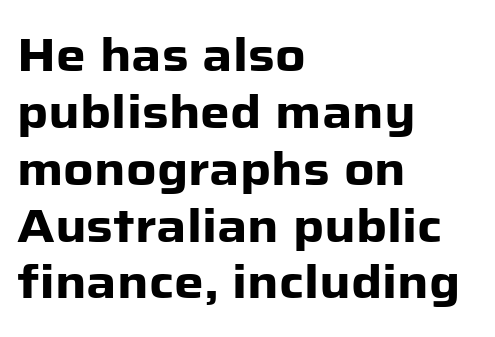
The letters advance in unequal steps, a hallmark of proportional type. This sample uses a sans-serif face. Line beginnings align vertically; line endings do not. Chunky letters — that's bold for sure. Characters follow at the spacing the type designer built in. Has an underline been added? It has not.
